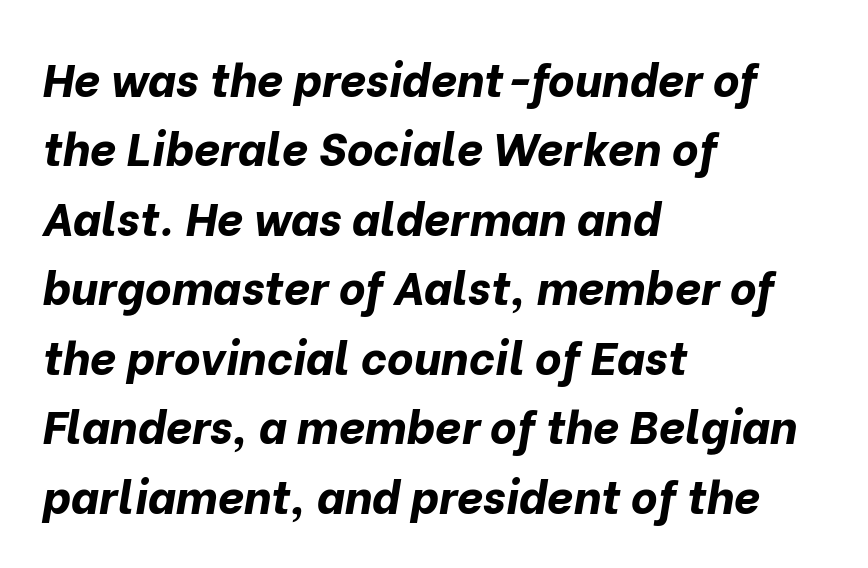
Tracking value appears to be zero — textbook default spacing. The passage shown leans; its letterforms are oblique. These words are printed bold, with thick strokes throughout. The lines in this sample share a left origin and differ only in where they stop. A bare baseline throughout the passage. Successive baselines arrive at the customary interval.
